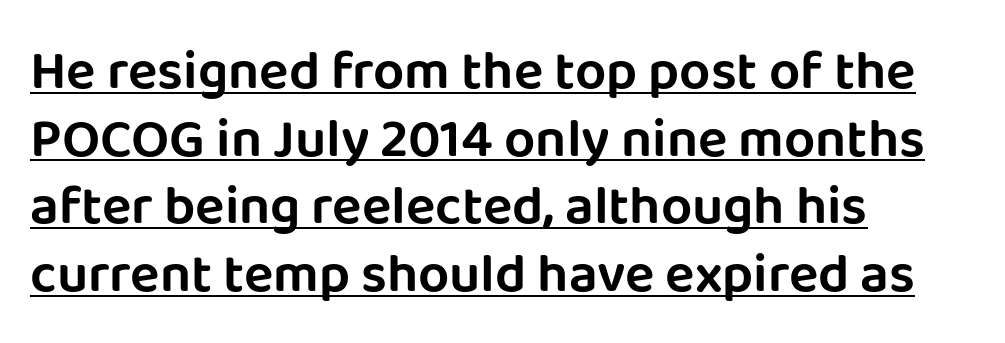
{"serif": "no", "italic": "no", "width": "normal", "stroke_contrast": "low", "x_height": "large", "monospaced": "no", "underline": "yes", "align": "left", "line_spacing_ratio": 1.23, "letter_spacing": "normal", "letter_spacing_em": 0.0, "glyph_px": 55}
